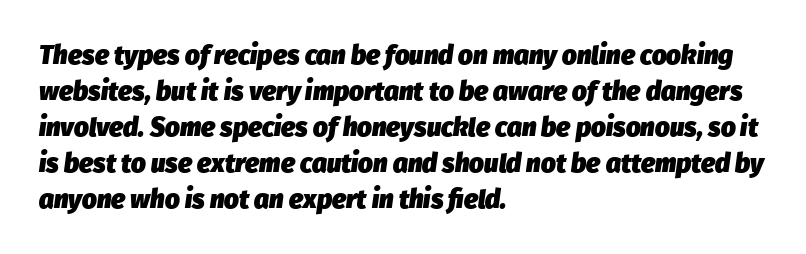
Q: Is the text bold? A: Yes.
Q: Is the text italic (slanted)? A: Yes, it leans right by about 8 degrees.
Q: Is the text underlined? A: No.
Q: How is the paragraph aligned? A: Left-aligned.
Q: Is the spacing between letters normal or unusually wide? A: Normal.
Q: Is the spacing between lines tight, normal or loose? A: Normal.
